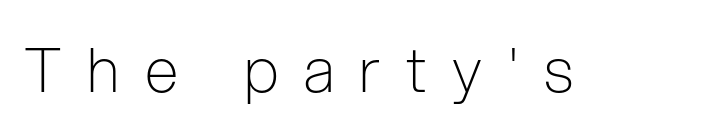
Q: Is the text bold? A: No.
Q: Is the text italic (slanted)? A: No, it is upright.
Q: Is the typeface a serif or a sans-serif typeface? A: Sans-serif.
Q: Is the text underlined? A: No.
Q: Is the spacing between letters normal or unusually wide? A: Unusually wide.
Q: Width (condensed, normal, or wide)? A: Condensed.
Q: Stroke contrast? A: Low.
Q: x-height? A: Medium.
Q: Monospaced? A: No.
